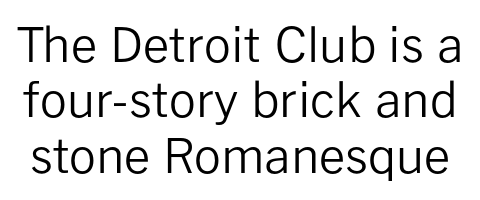
Q: Is the text bold? A: No.
Q: Is the text italic (slanted)? A: No, it is upright.
Q: Is the typeface a serif or a sans-serif typeface? A: Sans-serif.
Q: Is the text underlined? A: No.
Q: Is the spacing between letters normal or unusually wide? A: Normal.
Q: Width (condensed, normal, or wide)? A: Normal.
Q: Stroke contrast? A: Low.
Q: x-height? A: Medium.
Q: Monospaced? A: No.
